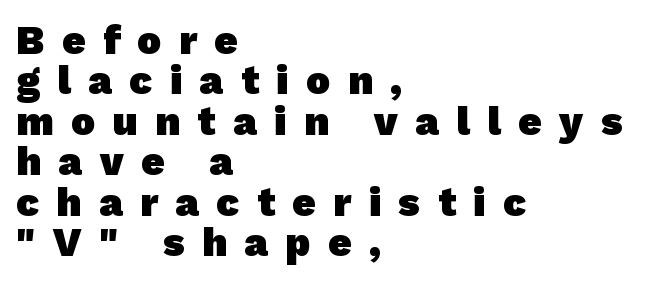
The image shows 40 px heavy sans-serif type; set left-aligned, tight line spacing (1.01x), unusually wide letter spacing (+0.44 em), not underlined; low stroke contrast and a medium x-height.
